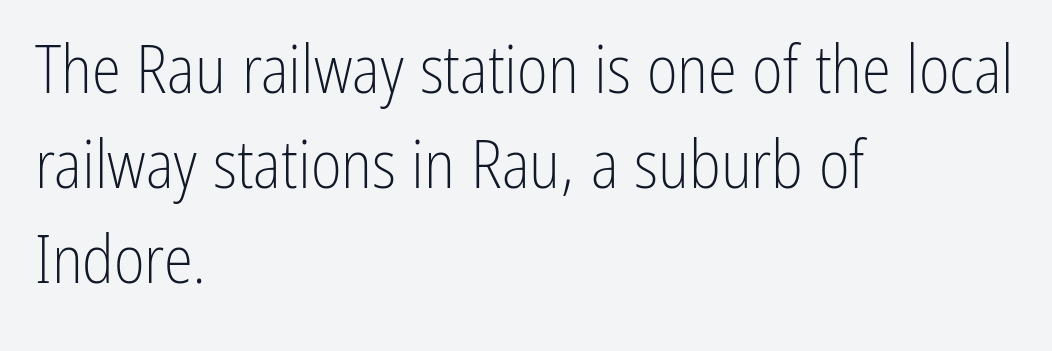
Q: Is the text bold? A: No.
Q: Is the text italic (slanted)? A: No, it is upright.
Q: Is the typeface a serif or a sans-serif typeface? A: Sans-serif.
Q: Is the text underlined? A: No.
Q: How is the paragraph aligned? A: Left-aligned.
Q: Is the spacing between letters normal or unusually wide? A: Normal.
Q: Is the spacing between lines tight, normal or loose? A: Normal.
Q: Width (condensed, normal, or wide)? A: Condensed.
Q: Stroke contrast? A: Low.
Q: x-height? A: Medium.
Q: Monospaced? A: No.
